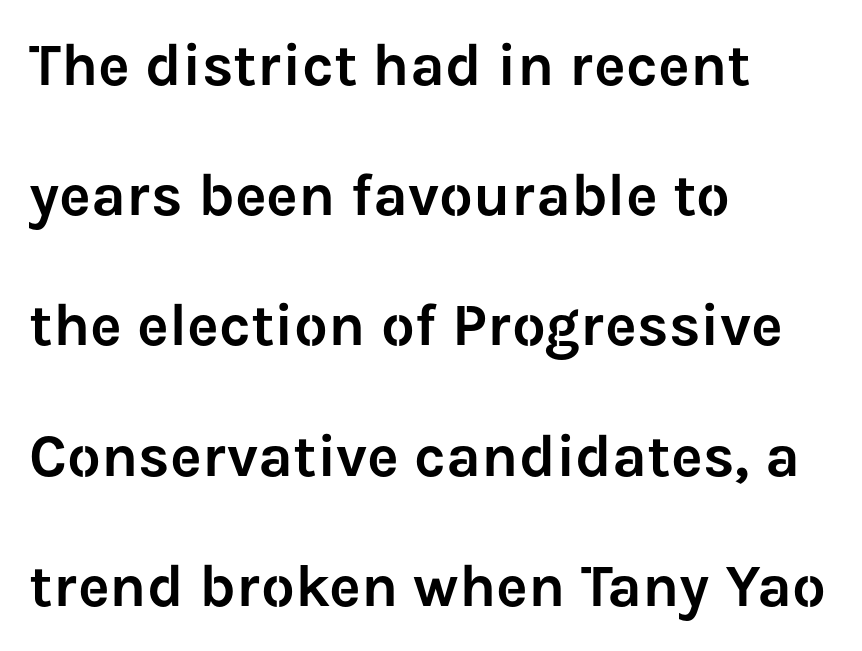
Leading: increased. Varying glyph widths throughout — classic text-font behaviour. Here the glyphs are tracked normally, forming tight word shapes. The space directly below the letters is spotless. Typeset ragged right — the left edge is the straight one. Serifs: no, the terminals of the letterforms are clean.
